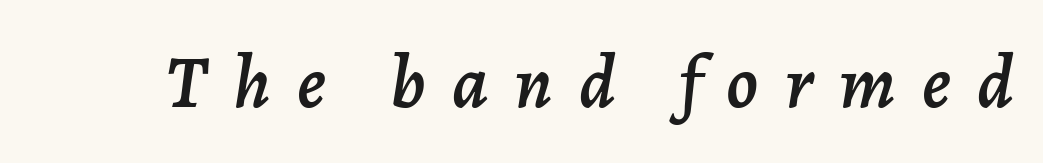
Emphasis-style slanted type is in use. Display-style spreading of the glyphs; the letterfit is very open. Varying glyph widths throughout — classic text-font behaviour. Lines of text with bare space underneath.
